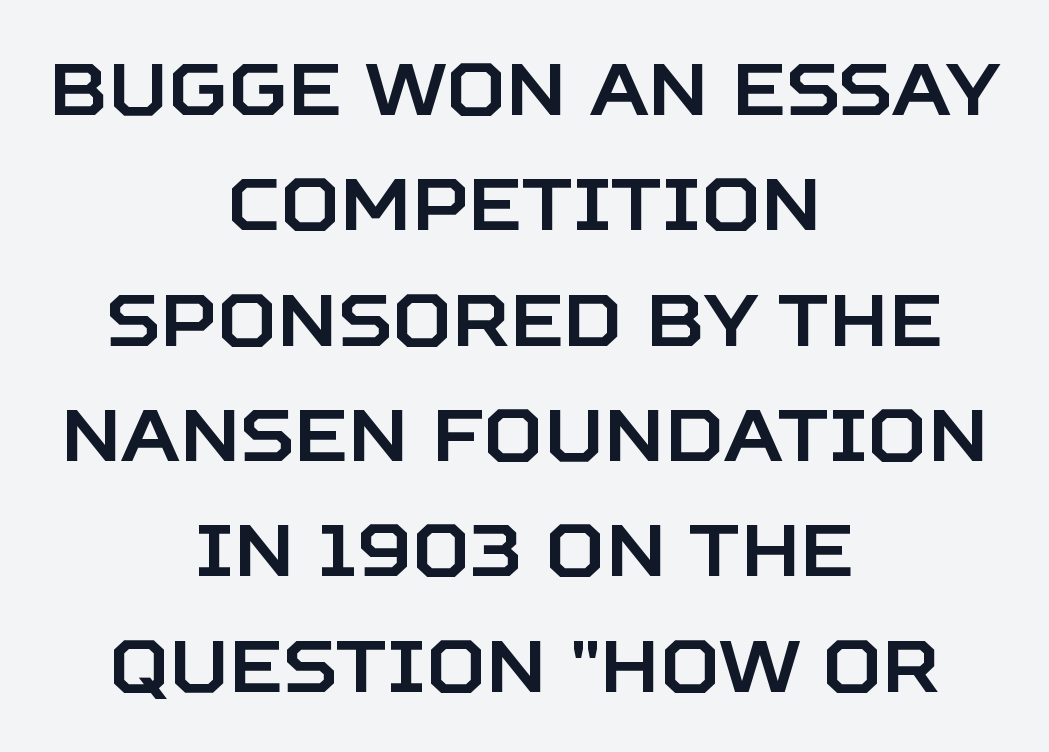
{"serif": "no", "italic": "no", "width": "normal", "stroke_contrast": "low", "x_height": "large", "monospaced": "no", "underline": "no", "align": "center", "line_spacing": "normal", "line_spacing_ratio": 1.58, "letter_spacing": "normal", "letter_spacing_em": 0.0, "glyph_px": 73}
